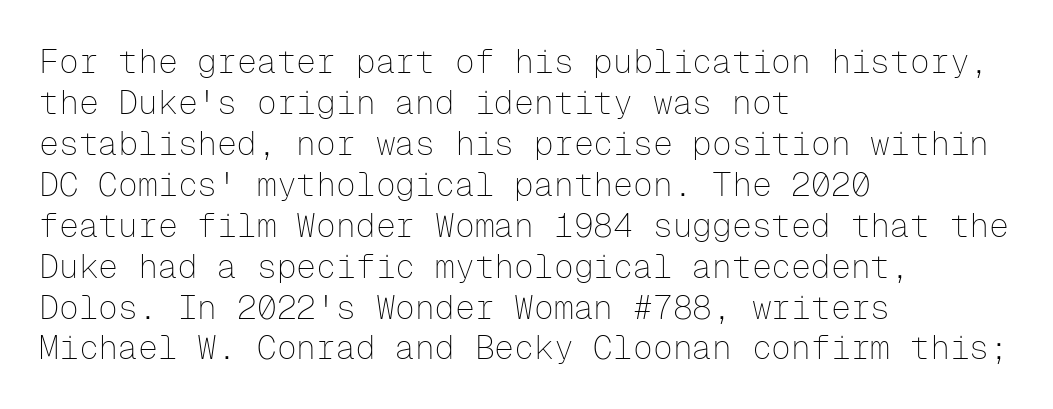
Posture: vertical. The rendering uses typewriter-style spacing with identical character cells. No word sits above an underline. The text block is weighted toward the left margin, trailing off unevenly rightward.
